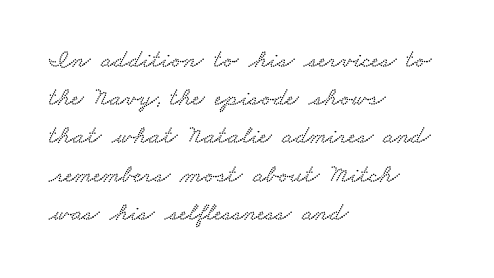
Q: Is the text underlined? A: No.
Q: How is the paragraph aligned? A: Left-aligned.
Q: Is the spacing between letters normal or unusually wide? A: Normal.
Q: Is the spacing between lines tight, normal or loose? A: Normal.
